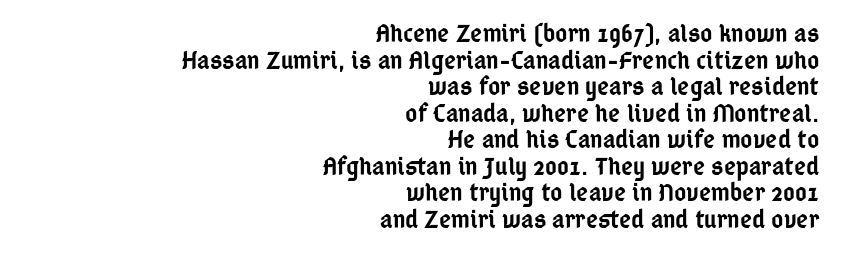
The image shows 26 px text type, upright; set right-aligned, tight line spacing (1.02x), normal letter spacing, not underlined.
